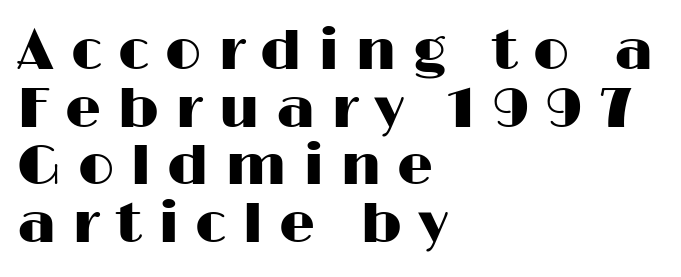
The rag falls on the right side of this text block. Interline gaps are noticeably narrow in this sample. To sum up the face: it is a sans, with no serifs. Underline: absent. The lettering holds an erect, upright posture throughout. Think of a printed novel: that variable character pitch is what you see here.
